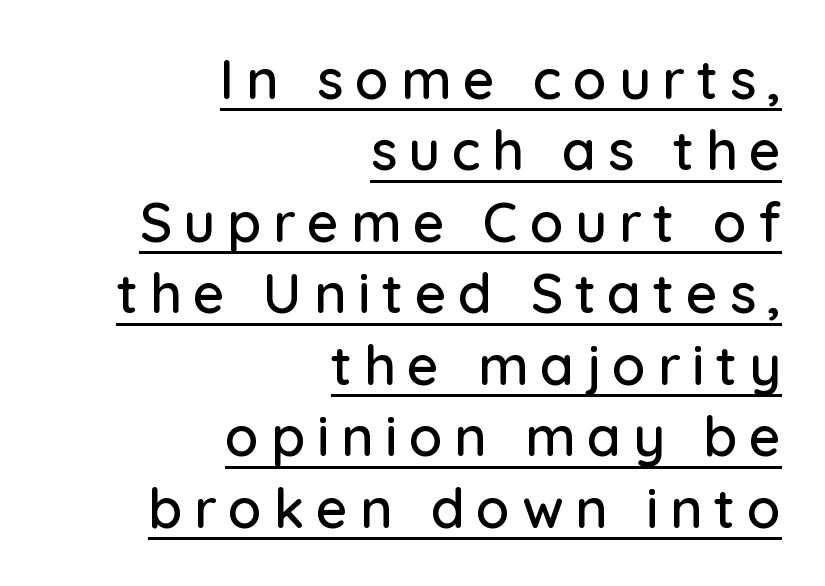
Q: Is the text italic (slanted)? A: No, it is upright.
Q: Is the typeface a serif or a sans-serif typeface? A: Sans-serif.
Q: Is the text underlined? A: Yes.
Q: How is the paragraph aligned? A: Right-aligned.
Q: Is the spacing between letters normal or unusually wide? A: Unusually wide.
Q: Is the spacing between lines tight, normal or loose? A: Normal.
Q: Width (condensed, normal, or wide)? A: Normal.
Q: Stroke contrast? A: Low.
Q: x-height? A: Medium.
Q: Monospaced? A: No.
